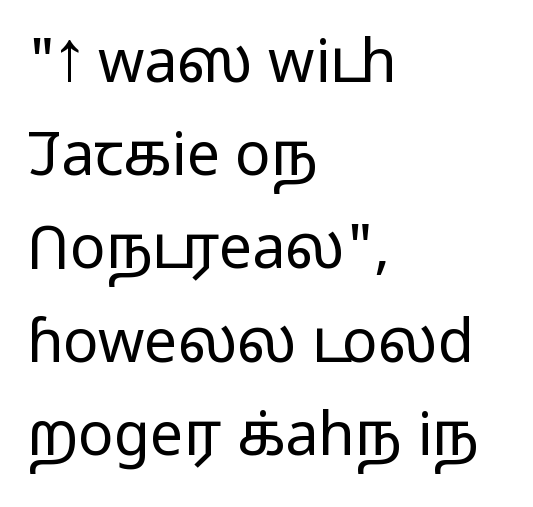
Q: Is the text bold? A: No.
Q: Is the text italic (slanted)? A: No, it is upright.
Q: Is the typeface a serif or a sans-serif typeface? A: Sans-serif.
Q: Is the text underlined? A: No.
Q: How is the paragraph aligned? A: Left-aligned.
Q: Is the spacing between letters normal or unusually wide? A: Normal.
Q: Is the spacing between lines tight, normal or loose? A: Normal.
Q: Width (condensed, normal, or wide)? A: Wide.
Q: Stroke contrast? A: Low.
Q: x-height? A: Medium.
Q: Monospaced? A: No.
